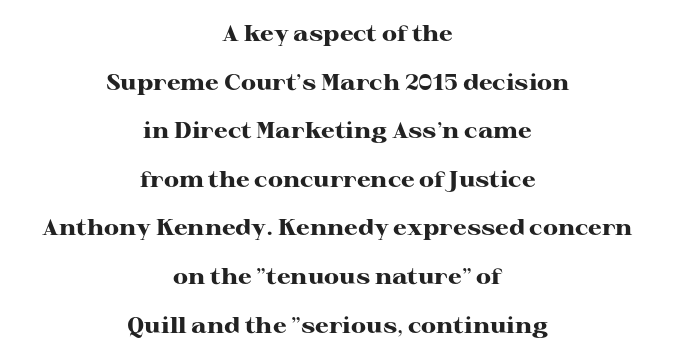
{"italic": "no", "bold": "yes", "underline": "no", "align": "center", "line_spacing": "loose", "line_spacing_ratio": 2.21, "letter_spacing": "normal", "letter_spacing_em": 0.0, "glyph_px": 22}
